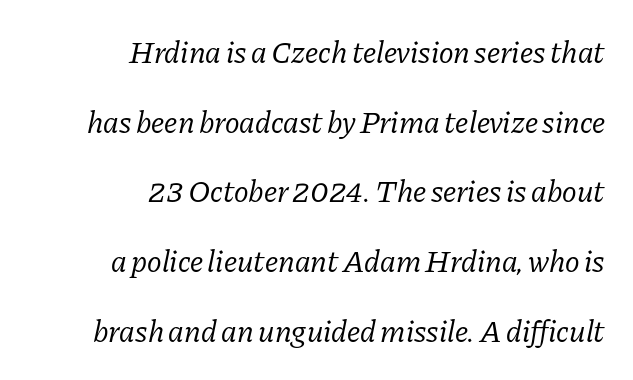
Characters follow at the spacing the type designer built in. Character widths vary here, with narrow letters taking less room than wide ones. The gap between lines stays unmarked. Posture: slanted. The passage shown is typeset with a serif family.
